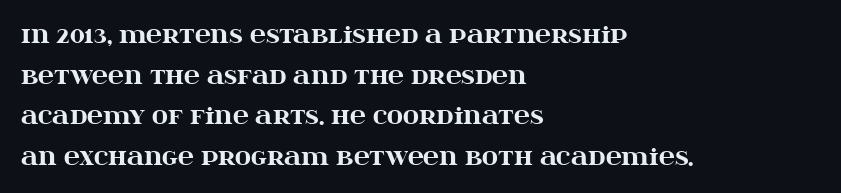
Stroke thickness is high; the sample reads as a true bold. The tracking reads as untouched default to a designer's eye. Notice how the passage keeps a crisp vertical edge on the left only. Posture: straight, roman, zero tilt.
